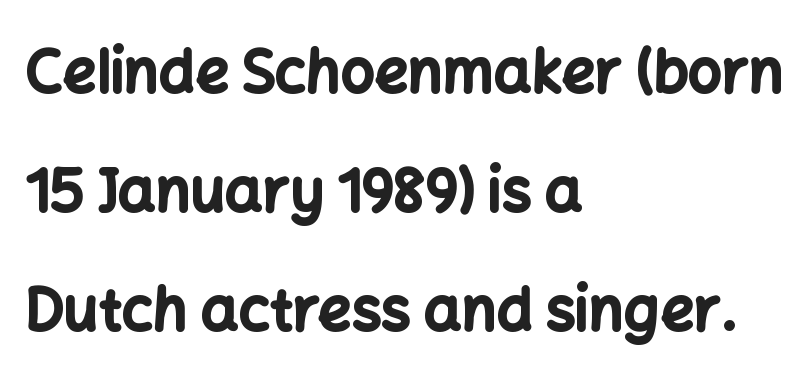
The image shows 59 px bold sans-serif type, upright; set left-aligned, loose line spacing (2.02x), normal letter spacing, not underlined; low stroke contrast and a medium x-height.
